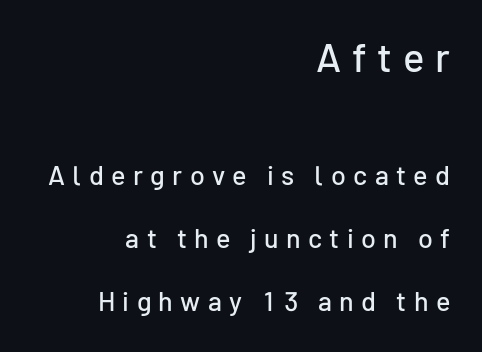
{"serif": "no", "italic": "no", "width": "normal", "stroke_contrast": "low", "x_height": "medium", "monospaced": "no", "underline": "no", "align": "right", "line_spacing": "loose", "line_spacing_ratio": 2.34, "letter_spacing": "wide", "letter_spacing_em": 0.27, "larger_block": "first", "size_ratio": 1.48, "glyph_px": 40}
